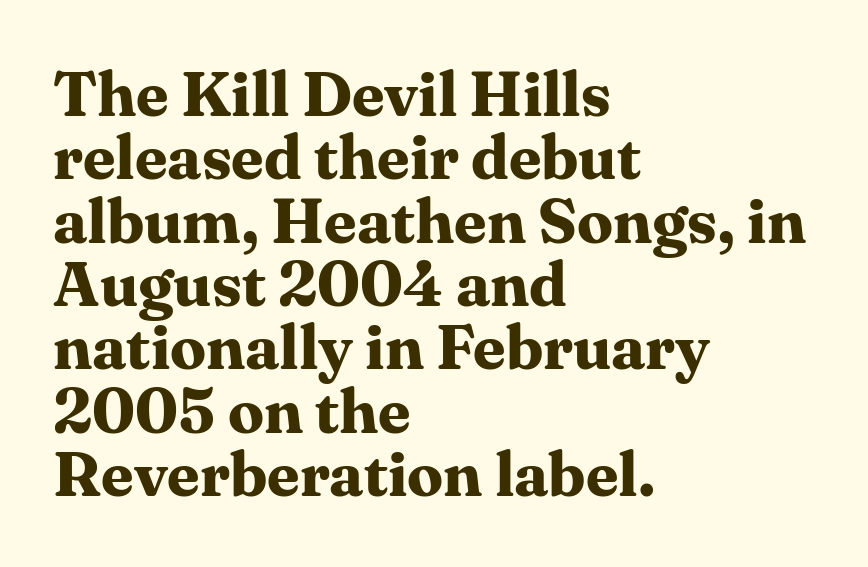
Q: Is the text bold? A: Yes.
Q: Is the text italic (slanted)? A: No, it is upright.
Q: Is the typeface a serif or a sans-serif typeface? A: Serif.
Q: Is the text underlined? A: No.
Q: How is the paragraph aligned? A: Left-aligned.
Q: Is the spacing between letters normal or unusually wide? A: Normal.
Q: Is the spacing between lines tight, normal or loose? A: Tight.
Q: Width (condensed, normal, or wide)? A: Normal.
Q: Stroke contrast? A: Medium.
Q: x-height? A: Medium.
Q: Monospaced? A: No.
